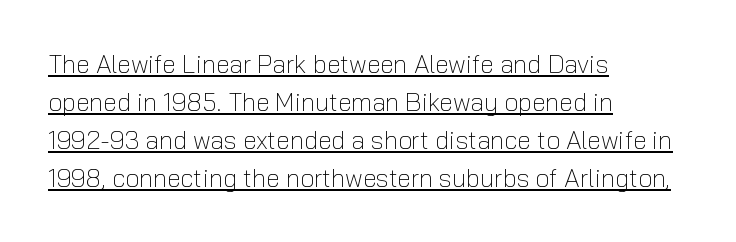
Vertical stems look standard width or narrower in stroke. Every word sits above its own underline. The letters sit at their default tracking, neither squeezed nor spread. Do the letters lean? They stand straight.
